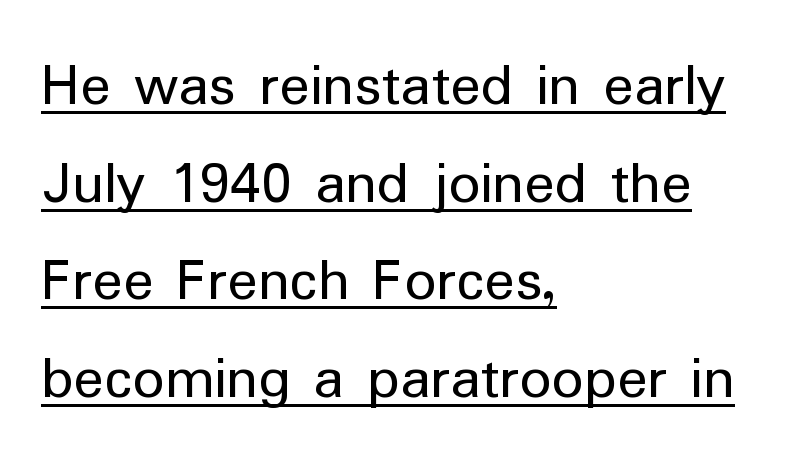
This sample has the flowing, uneven cadence of proportional lettering. Ascenders rise straight up at ninety degrees. Alignment: flush left. Emphasis is given by a line drawn under the lettering. Each letter's strokes conclude bluntly, with no projecting serifs. Nothing unusual about the tracking: characters are spaced as the font intends.
